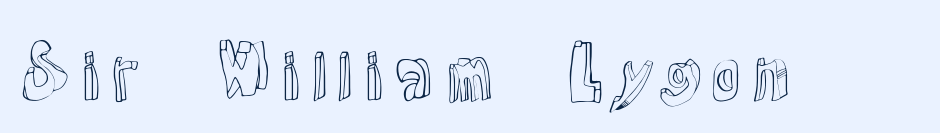
{"italic": "no", "width": "normal", "x_height": "medium", "monospaced": "no", "underline": "no", "letter_spacing": "normal", "letter_spacing_em": 0.0, "glyph_px": 68}
